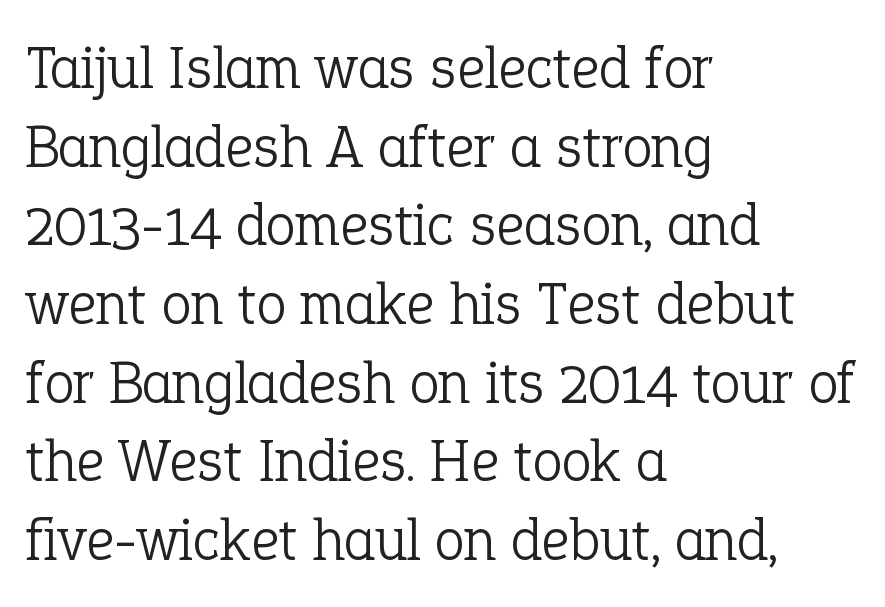
The image shows 61 px light serif type, upright; set left-aligned, normal line spacing (1.29x), normal letter spacing, not underlined; low stroke contrast and a medium x-height.
